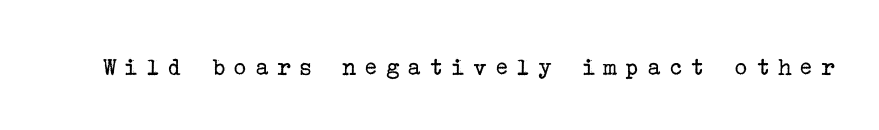
Glyph-to-glyph distance is far greater than everyday printed text. Nothing heavy about these letters — not bold at all. The gap between lines stays unmarked. The type sits square on the baseline with zero lean.
